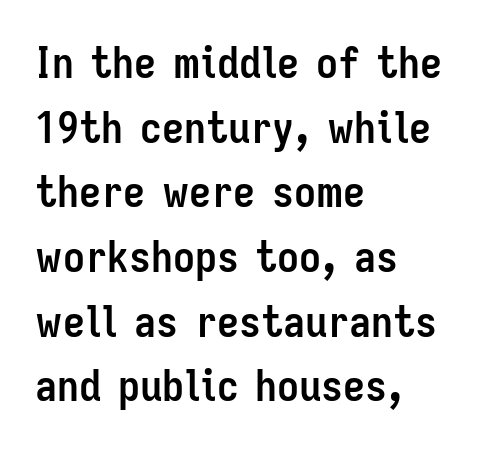
The foot of each line stays bare and open. You'd pick this weight for a headline — it's a proper bold. Do the characters align in a grid? No, the font is proportional. Is there much room between lines? A standard amount, neither cramped nor airy.
